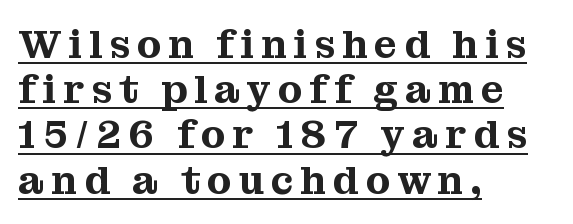
The image shows 40 px serif type, upright; set left-aligned, tight line spacing (1.13x), underlined; medium stroke contrast and a medium x-height.
